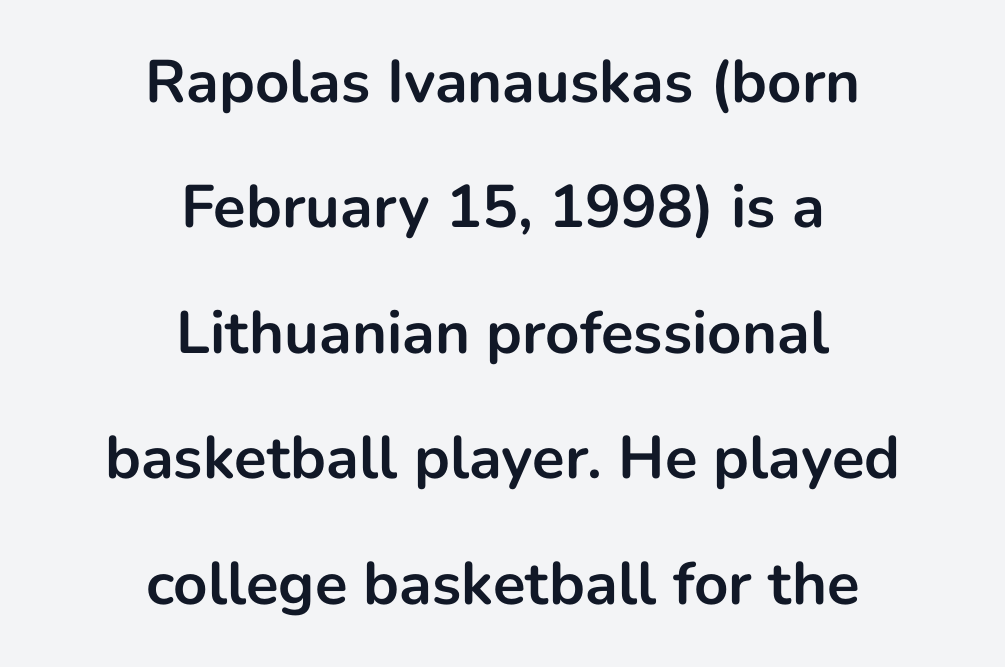
Q: Is the text bold? A: Yes.
Q: Is the text italic (slanted)? A: No, it is upright.
Q: Is the typeface a serif or a sans-serif typeface? A: Sans-serif.
Q: Is the text underlined? A: No.
Q: How is the paragraph aligned? A: Centered.
Q: Is the spacing between letters normal or unusually wide? A: Normal.
Q: Is the spacing between lines tight, normal or loose? A: Loose.
Q: Width (condensed, normal, or wide)? A: Normal.
Q: Stroke contrast? A: Low.
Q: x-height? A: Medium.
Q: Monospaced? A: No.
